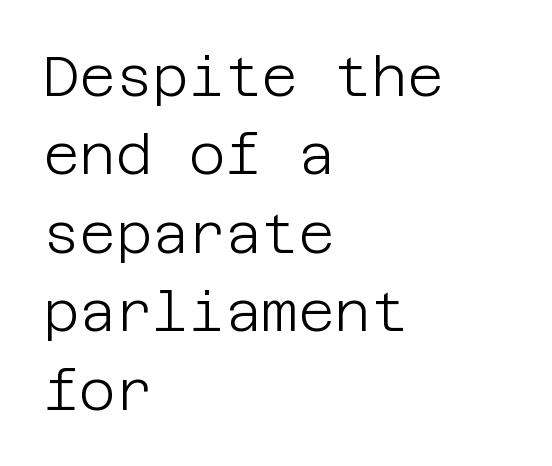
The image shows 56 px light sans-serif type, upright; set left-aligned, normal line spacing (1.4x), normal letter spacing, not underlined; low stroke contrast and a large x-height.
